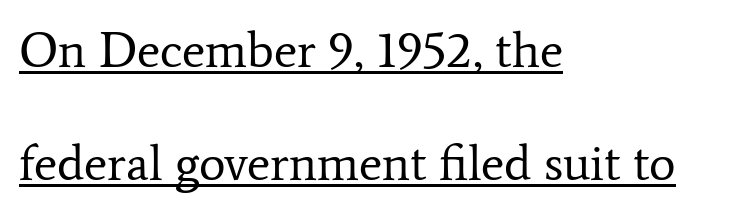
The rendering uses natural spacing where letterforms have individual widths. Is there an underline? Yes — a line sits under the letters. You can tell it's not italic because the verticals are truly vertical. Vertical spacing — loose. This rendering leaves character spacing at its baseline value.
